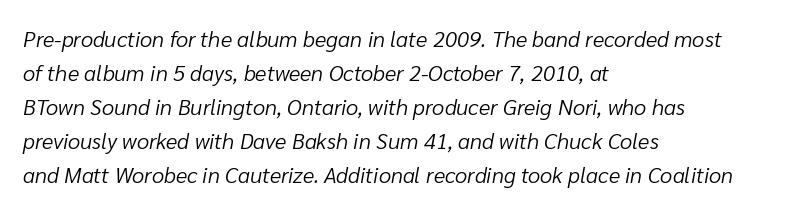
Spacing between characters is what you'd get straight out of the box. The vertical gap from one line to the next is medium. Posture: slanted. Leftover space on each line is placed entirely after the last word. Think standard paragraph weight, or any step lighter than that. The glyphs are unaccompanied by any horizontal stroke below them.
